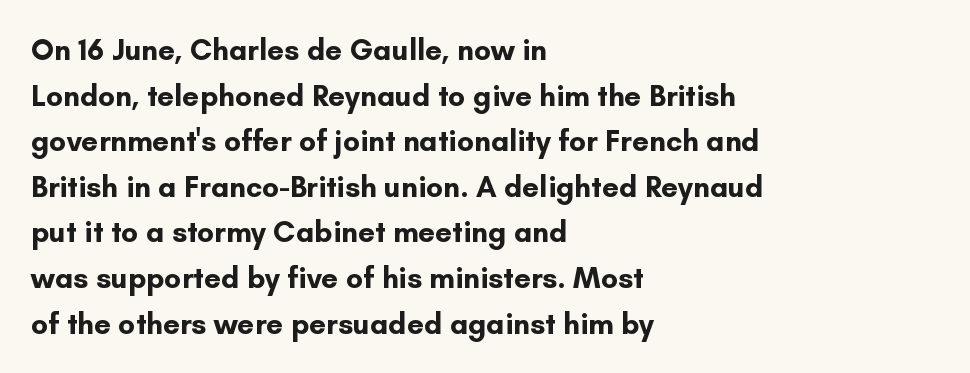
The image shows 30 px bold sans-serif type, upright; set left-aligned, normal line spacing (1.52x), normal letter spacing, not underlined; low stroke contrast and a small x-height.
